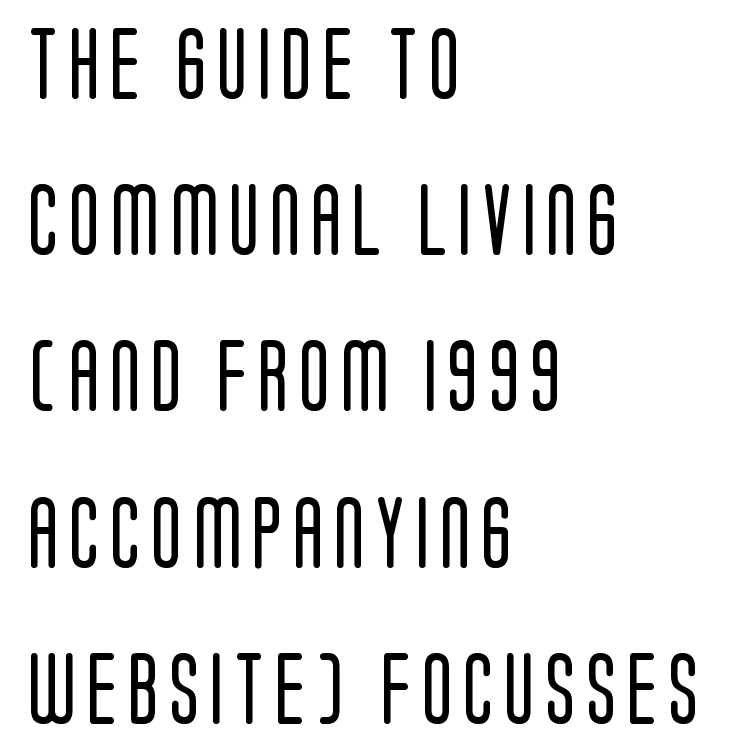
The image shows 71 px regular-weight, condensed sans-serif type, upright; set left-aligned, loose line spacing (2.2x), not underlined; low stroke contrast and a large x-height.
